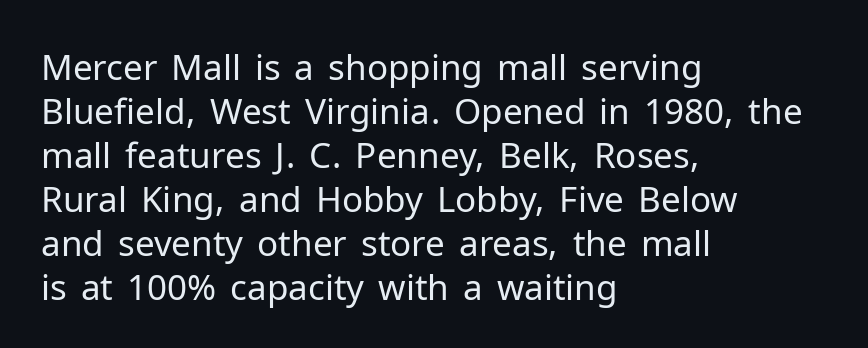
{"serif": "no", "italic": "no", "bold": "no", "weight": "regular", "width": "normal", "stroke_contrast": "low", "x_height": "medium", "monospaced": "no", "underline": "no", "align": "left", "line_spacing": "normal", "line_spacing_ratio": 1.26, "letter_spacing": "normal", "letter_spacing_em": 0.0, "glyph_px": 35}
